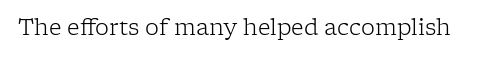
Q: Is the text bold? A: No.
Q: Is the text italic (slanted)? A: No, it is upright.
Q: Is the text underlined? A: No.
Q: Is the spacing between letters normal or unusually wide? A: Normal.
